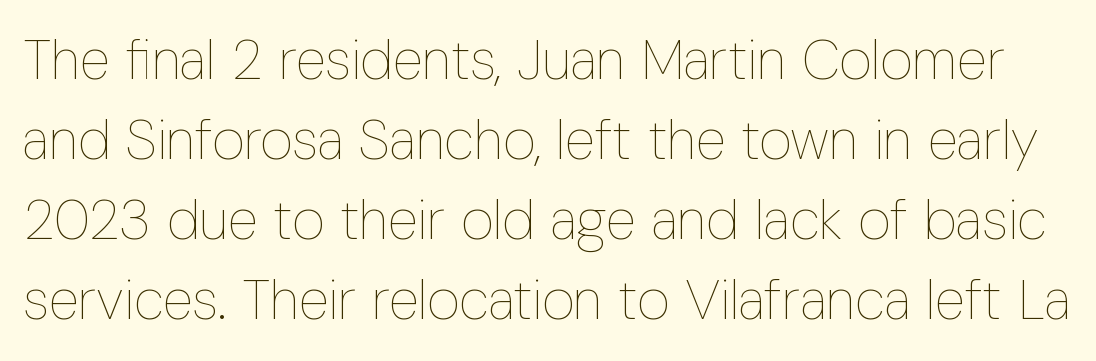
The image shows 56 px thin, condensed type, upright; set normal line spacing (1.43x), normal letter spacing, not underlined; low stroke contrast and a medium x-height.
